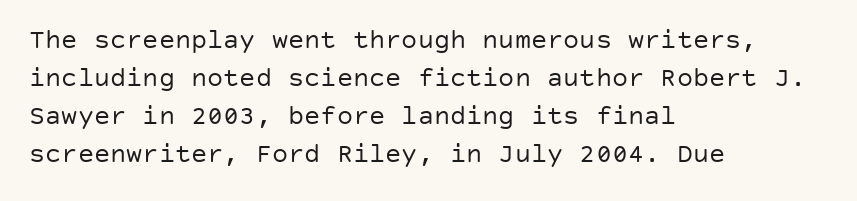
The image shows 27 px text type, upright; set left-aligned, normal line spacing (1.41x), normal letter spacing, not underlined.
